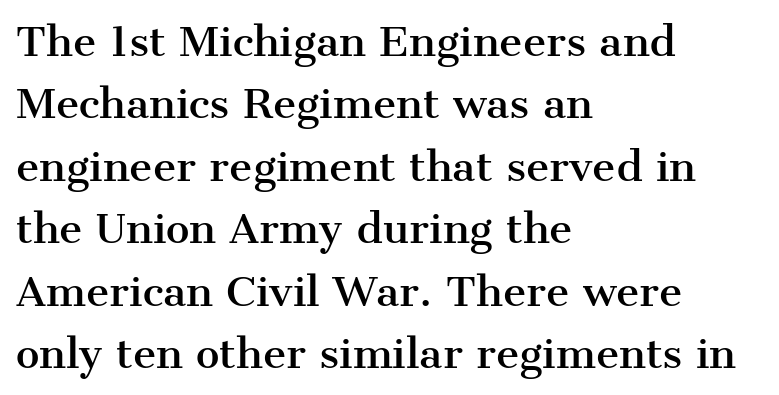
The passage is arranged the way most books set body copy — flush left. The typeface chosen for these lines features serifs. Vertical spacing — default. The lettering stays uniformly vertical, giving the passage a roman look.
